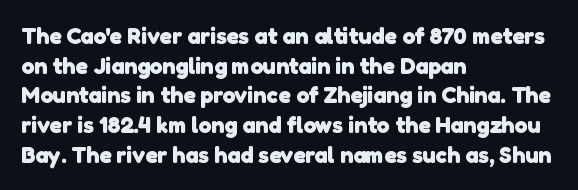
The image shows 23 px bold type; set left-aligned, normal line spacing (1.29x), normal letter spacing, not underlined.
